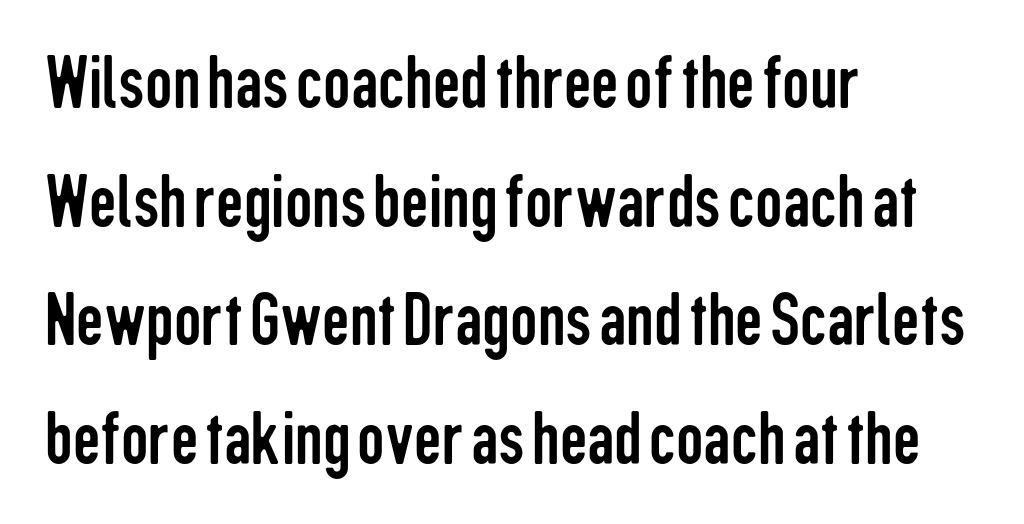
Quick note: not italic, upright. Heft: none added — not bold. The lines are quadded left. In terms of letterform style, serifs are entirely absent.
